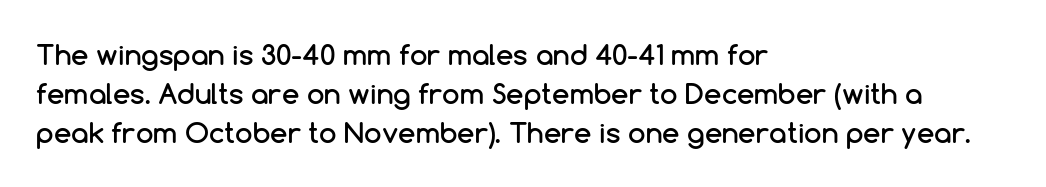
Q: Is the text italic (slanted)? A: No, it is upright.
Q: Is the typeface a serif or a sans-serif typeface? A: Sans-serif.
Q: Is the text underlined? A: No.
Q: How is the paragraph aligned? A: Left-aligned.
Q: Is the spacing between letters normal or unusually wide? A: Normal.
Q: Is the spacing between lines tight, normal or loose? A: Normal.
Q: Width (condensed, normal, or wide)? A: Normal.
Q: Stroke contrast? A: Low.
Q: x-height? A: Medium.
Q: Monospaced? A: No.
